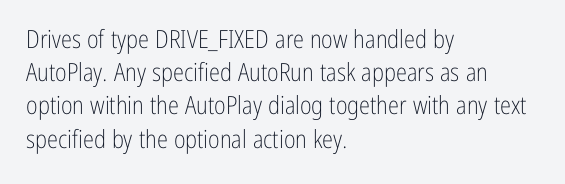
The image shows 25 px text type, upright; set left-aligned, normal line spacing (1.33x), normal letter spacing, not underlined.
